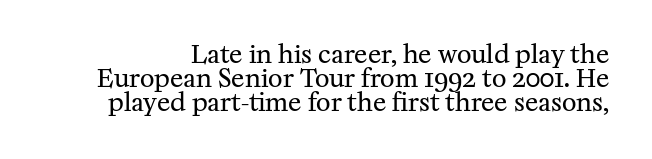
{"italic": "no", "bold": "no", "underline": "no", "line_spacing": "tight", "line_spacing_ratio": 0.96, "letter_spacing": "normal", "letter_spacing_em": 0.0, "glyph_px": 25}
